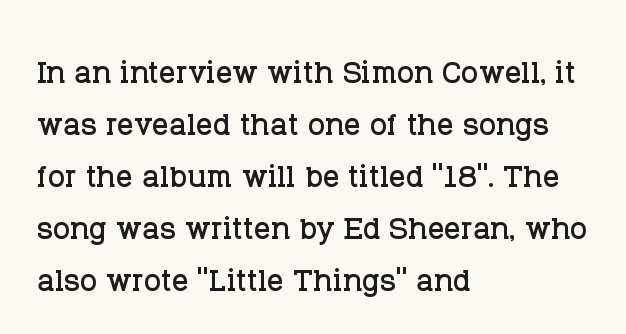
The text was rendered using a seriffed face with decorative stroke endings. The type sits square on the baseline with zero lean. Left-aligned paragraph, ragged on the right. The leading is moderate, giving the passage an even texture. The gap between lines stays unmarked.
